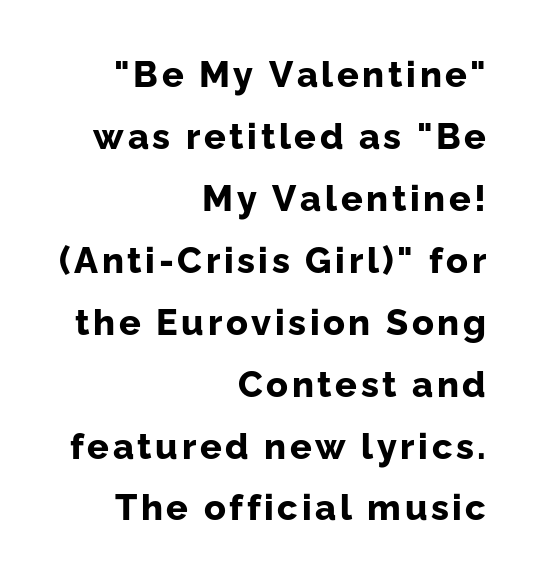
{"serif": "no", "italic": "no", "bold": "yes", "weight": "bold", "width": "normal", "stroke_contrast": "low", "x_height": "medium", "monospaced": "no", "underline": "no", "align": "right", "line_spacing_ratio": 1.72, "glyph_px": 36}
